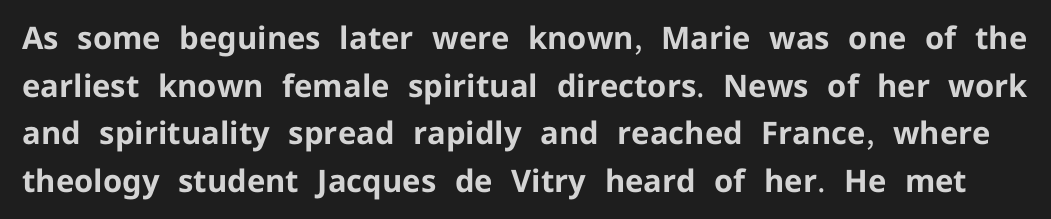
Varying glyph widths throughout — classic text-font behaviour. In terms of letterform style, serifs are entirely absent. You can tell it's not italic because the verticals are truly vertical. Underlining? Definitely not there. Does the weight exceed regular? Yes, all the way to bold. Caption: standard tracking, unaltered.
